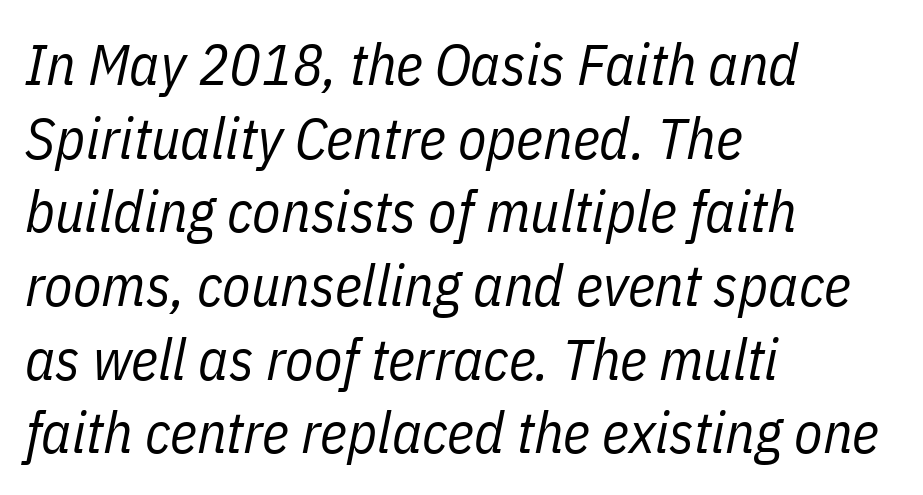
The image shows 58 px regular-weight, condensed type, italic (leaning right); set left-aligned, normal line spacing (1.27x), normal letter spacing, not underlined; low stroke contrast and a medium x-height.
